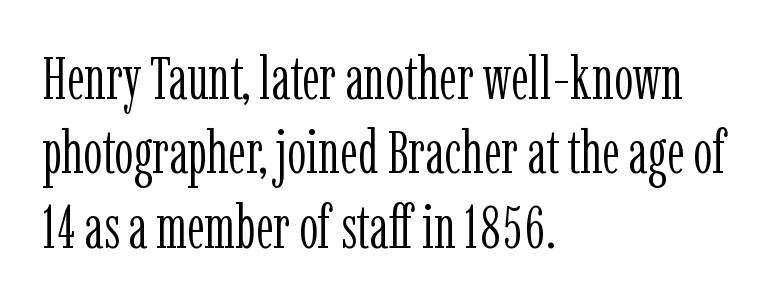
Q: Is the text bold? A: No.
Q: Is the text italic (slanted)? A: No, it is upright.
Q: Is the typeface a serif or a sans-serif typeface? A: Serif.
Q: Is the text underlined? A: No.
Q: How is the paragraph aligned? A: Left-aligned.
Q: Is the spacing between letters normal or unusually wide? A: Normal.
Q: Width (condensed, normal, or wide)? A: Condensed.
Q: Stroke contrast? A: Low.
Q: x-height? A: Medium.
Q: Monospaced? A: No.
